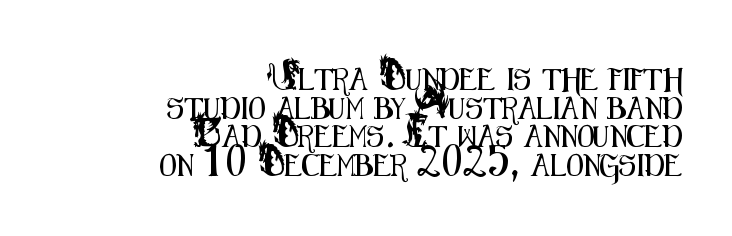
Q: Is the text italic (slanted)? A: No, it is upright.
Q: Is the text underlined? A: No.
Q: How is the paragraph aligned? A: Right-aligned.
Q: Is the spacing between letters normal or unusually wide? A: Normal.
Q: Is the spacing between lines tight, normal or loose? A: Normal.
